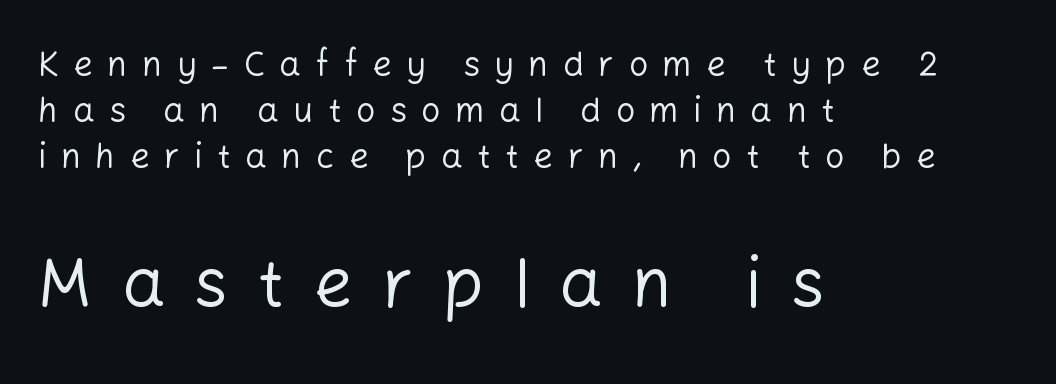
Quick note: not italic, upright. Evenly set lines give the paragraph a standard silhouette. Compared with a centered layout, this one pins lines to the left instead. Top chunk: small. Bottom chunk: large.
